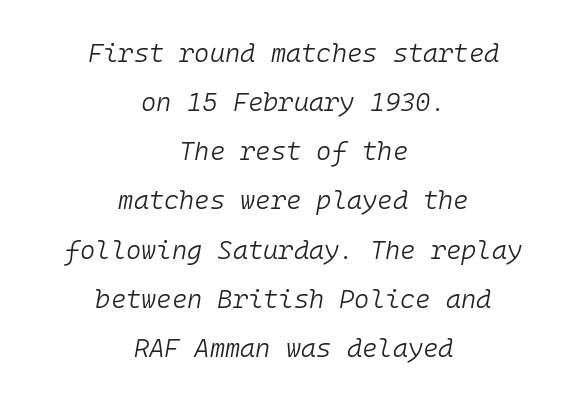
Compared with ordinary roman type, these characters are visibly tilted. Underlining? Definitely not there. Words appear dense and cohesive because spacing is normal. This is not heavy type; no bold has been used. Horizontally, the lines are justified to the midpoint only.
